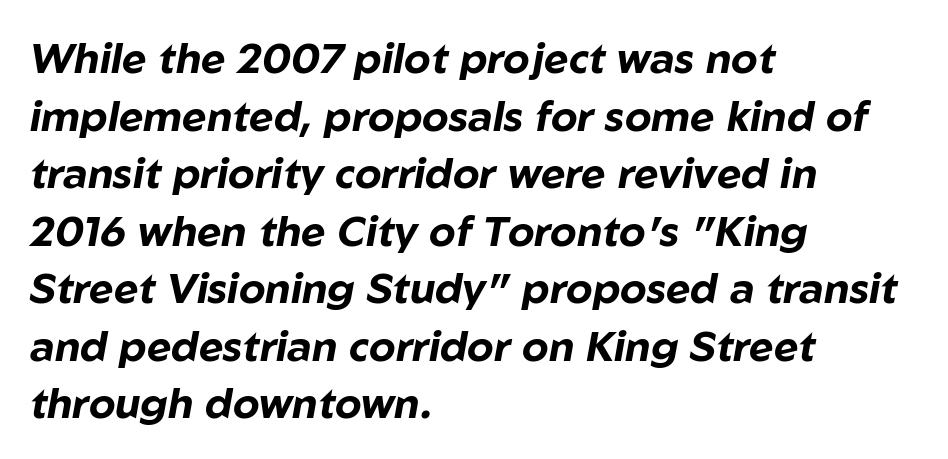
{"italic": "yes", "lean": "right", "slant_degrees": 10, "bold": "yes", "weight": "bold", "width": "normal", "stroke_contrast": "low", "x_height": "medium", "monospaced": "no", "underline": "no", "align": "left", "line_spacing": "normal", "line_spacing_ratio": 1.37, "letter_spacing": "normal", "letter_spacing_em": 0.0, "glyph_px": 42}
